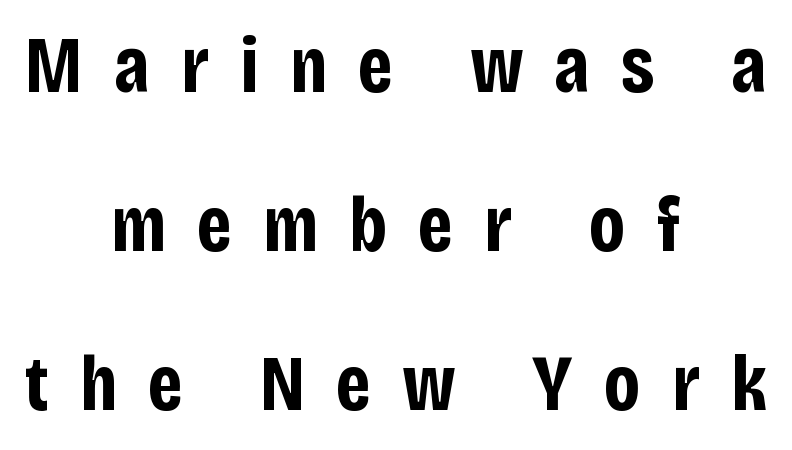
The image shows 79 px bold, condensed sans-serif type, upright; set centered, loose line spacing (2.01x), unusually wide letter spacing (+0.39 em), not underlined; low stroke contrast and a large x-height.
